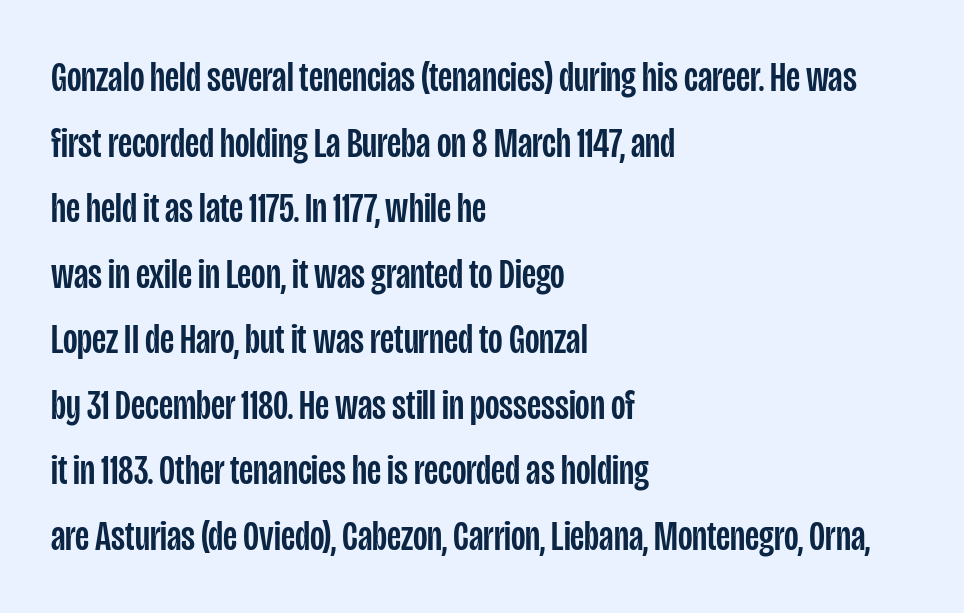
Q: Is the text italic (slanted)? A: No, it is upright.
Q: Is the typeface a serif or a sans-serif typeface? A: Sans-serif.
Q: Is the text underlined? A: No.
Q: How is the paragraph aligned? A: Left-aligned.
Q: Is the spacing between letters normal or unusually wide? A: Normal.
Q: Is the spacing between lines tight, normal or loose? A: Normal.
Q: Width (condensed, normal, or wide)? A: Condensed.
Q: Stroke contrast? A: Low.
Q: x-height? A: Large.
Q: Monospaced? A: No.
